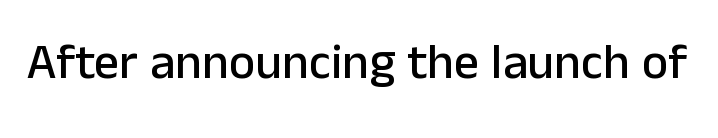
{"serif": "no", "italic": "no", "width": "normal", "stroke_contrast": "low", "x_height": "medium", "monospaced": "no", "underline": "no", "letter_spacing": "normal", "letter_spacing_em": 0.0, "glyph_px": 50}
